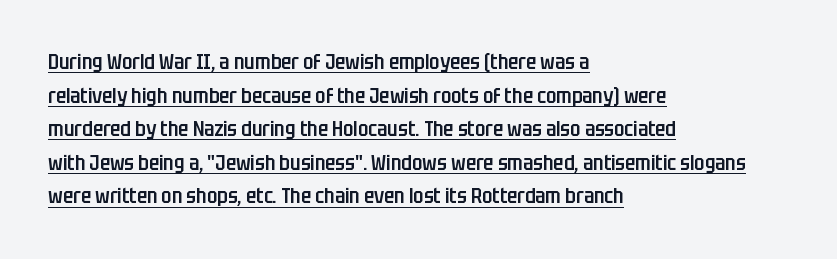
This block has exactly the height ordinary leading produces. Summary of weight: moderately heavy, a semibold. Italic? Not at all — the glyphs are vertical. All the whitespace from short lines collects on the right. A baseline rule has been typeset under these characters.
